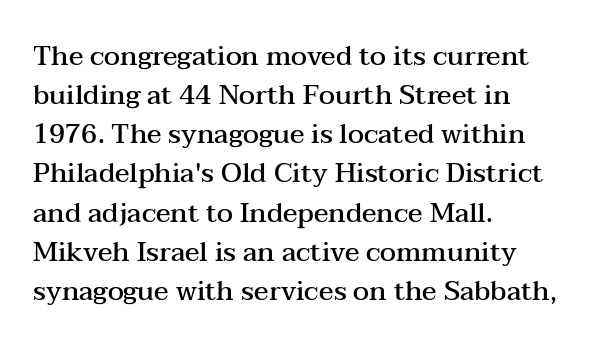
Q: Is the text bold? A: Semi-bold.
Q: Is the text italic (slanted)? A: No, it is upright.
Q: Is the text underlined? A: No.
Q: How is the paragraph aligned? A: Left-aligned.
Q: Is the spacing between letters normal or unusually wide? A: Normal.
Q: Is the spacing between lines tight, normal or loose? A: Normal.
